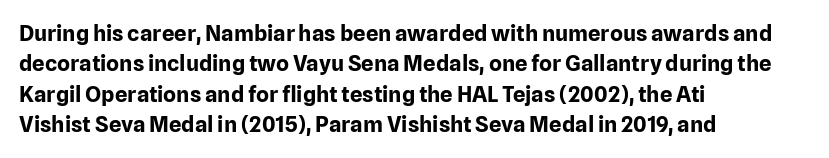
Q: Is the text bold? A: Yes.
Q: Is the text italic (slanted)? A: No, it is upright.
Q: Is the text underlined? A: No.
Q: How is the paragraph aligned? A: Left-aligned.
Q: Is the spacing between letters normal or unusually wide? A: Normal.
Q: Is the spacing between lines tight, normal or loose? A: Normal.
